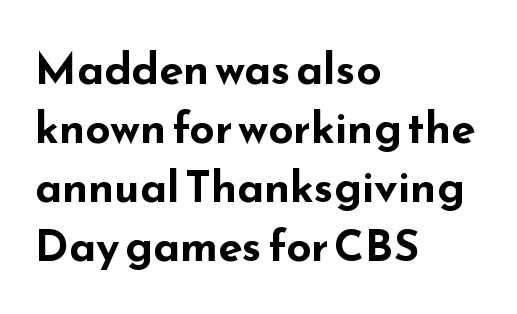
Lines of text with bare space underneath. Looks like regular typesetting: each glyph gets only the width it needs. Here the glyphs are tracked normally, forming tight word shapes. The lettering stays uniformly vertical, giving the passage a roman look. Weight check: bold — yes, fully.
